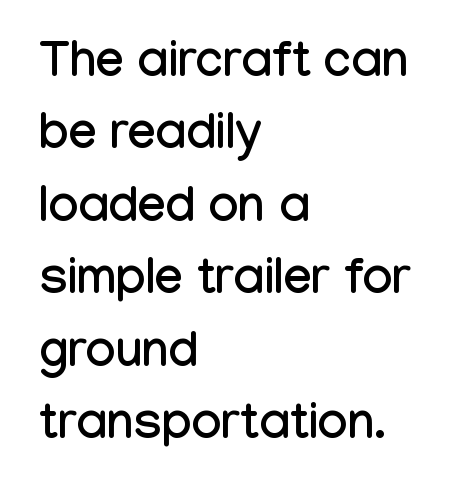
Font category for this specimen: sans-serif. Do the characters align in a grid? No, the font is proportional. When letters stand straight like this, we call the style roman or upright. The zone under the glyphs is completely vacant. Line spacing here is normal. Reading down the block, your eye returns to a fixed left position each line.
